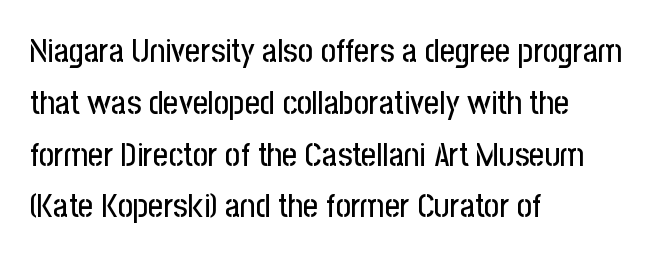
{"serif": "no", "italic": "no", "width": "condensed", "stroke_contrast": "low", "x_height": "medium", "monospaced": "no", "underline": "no", "align": "left", "line_spacing": "normal", "line_spacing_ratio": 1.57, "letter_spacing": "normal", "letter_spacing_em": 0.0, "glyph_px": 33}
